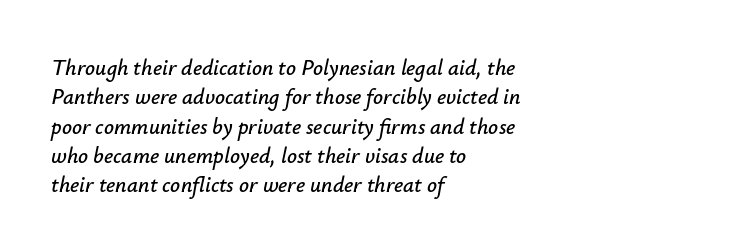
Nothing unusual about the tracking: characters are spaced as the font intends. Beneath every word, the page is bare. The designer left line spacing at the default. In CSS terms this would be text-align: left. The rendering applies a slant to the glyphs.
